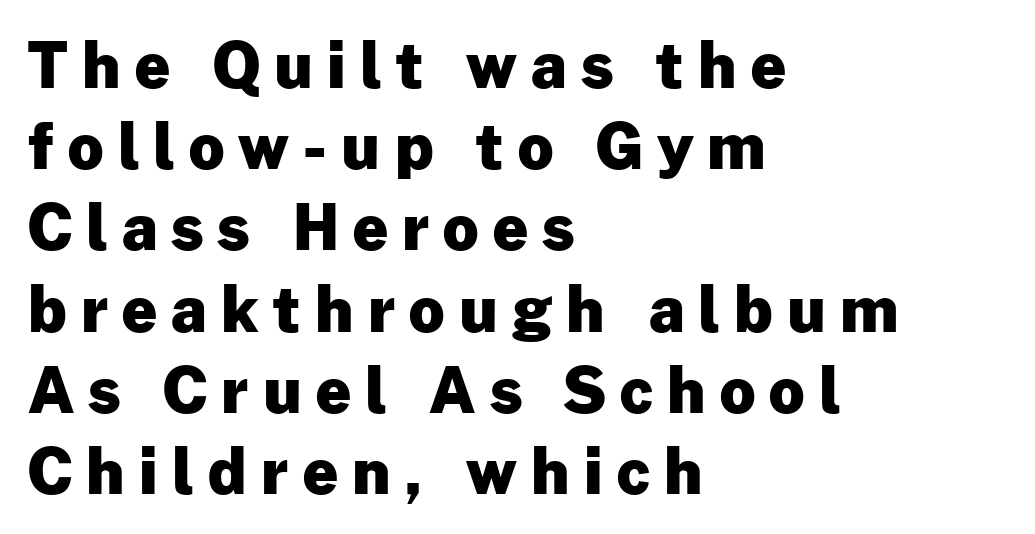
{"serif": "no", "italic": "no", "bold": "yes", "weight": "heavy", "width": "normal", "stroke_contrast": "low", "x_height": "medium", "monospaced": "no", "underline": "no", "align": "left", "line_spacing": "normal", "line_spacing_ratio": 1.31, "letter_spacing": "wide", "letter_spacing_em": 0.23, "glyph_px": 62}
